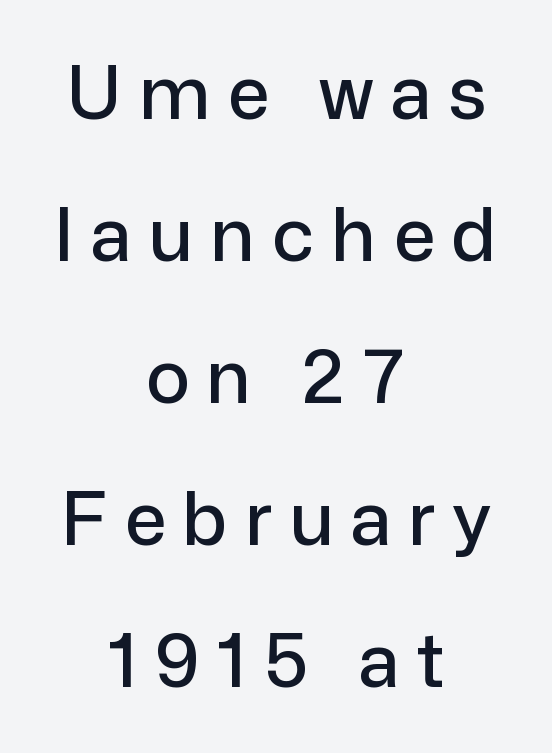
{"serif": "no", "italic": "no", "width": "normal", "stroke_contrast": "low", "x_height": "medium", "monospaced": "no", "underline": "no", "align": "center", "line_spacing": "loose", "line_spacing_ratio": 1.92, "letter_spacing": "wide", "letter_spacing_em": 0.23, "glyph_px": 74}
